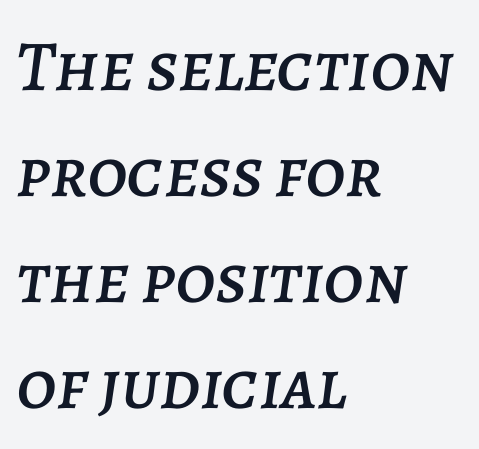
The image shows 72 px text type, italic (leaning right); set left-aligned, normal line spacing (1.47x), normal letter spacing, not underlined; low stroke contrast and a large x-height.
